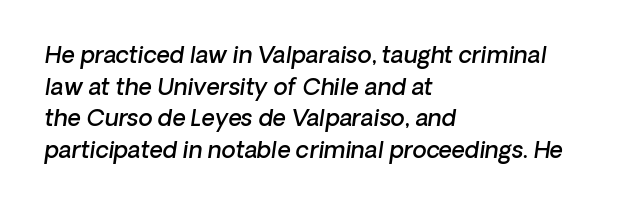
The image shows 23 px text type, italic (leaning right); set left-aligned, normal line spacing (1.38x), normal letter spacing, not underlined.
